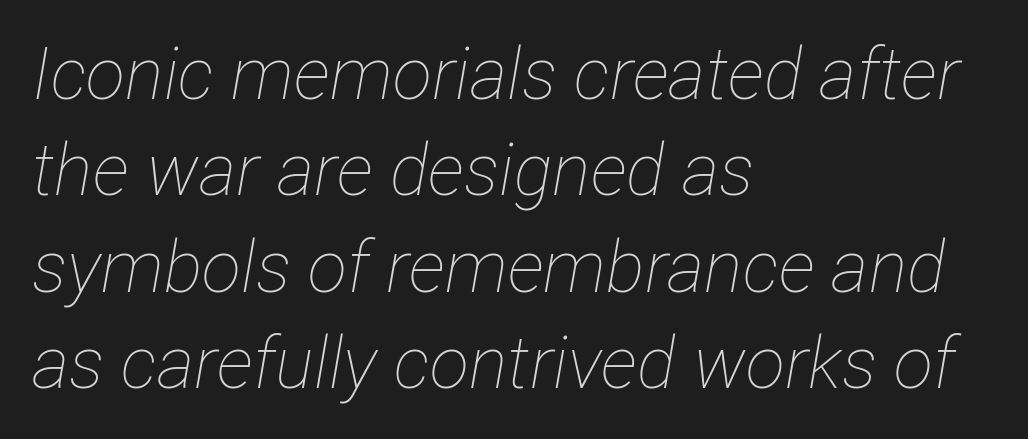
The image shows 72 px thin, condensed type, italic (leaning right); set left-aligned, normal line spacing (1.34x), normal letter spacing, not underlined; low stroke contrast and a medium x-height.
